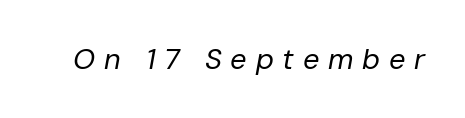
Between one letter and the next there's a generous, obvious gap. Counters stay open thanks to moderate or lighter strokes. These lines are rendered in a variable-pitch font. The string is rendered with underlining switched off. Italic? Definitely — the glyphs are oblique.
